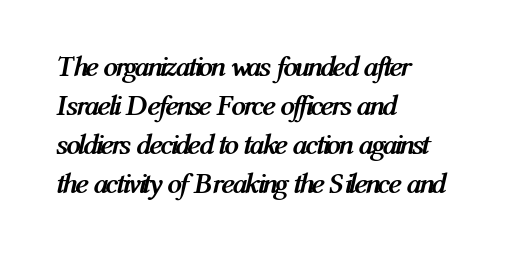
{"italic": "yes", "lean": "right", "slant_degrees": 12, "bold": "yes", "weight": "semibold", "width": "condensed", "stroke_contrast": "medium", "x_height": "medium", "monospaced": "no", "underline": "no", "align": "left", "line_spacing": "normal", "line_spacing_ratio": 1.34, "letter_spacing": "normal", "letter_spacing_em": 0.0, "glyph_px": 29}
